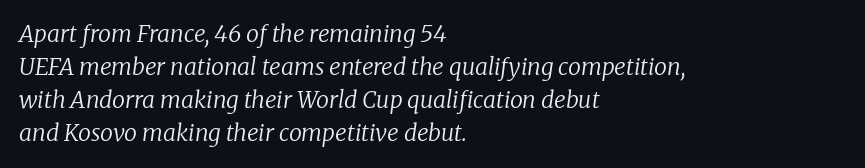
Teacher's note: observe the even left margin — that is flush-left alignment. The letterforms sit shoulder to shoulder at normal distance. The weight would be labelled regular, book, light, or lighter still. These lines were composed using italics. Evenly set lines give the paragraph a standard silhouette.
